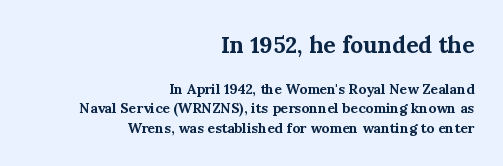
Q: Is the text bold? A: Yes.
Q: Is the text italic (slanted)? A: No, it is upright.
Q: Is the text underlined? A: No.
Q: How is the paragraph aligned? A: Right-aligned.
Q: Is the spacing between letters normal or unusually wide? A: Normal.
Q: Is the spacing between lines tight, normal or loose? A: Normal.
Q: Which block of text is set in a larger size, the first (top) or the second (bottom)? A: The first (top) one.
